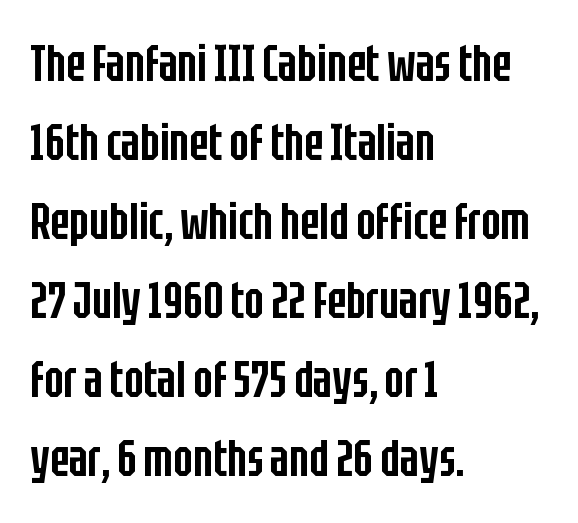
The image shows 51 px semibold, condensed sans-serif type, upright; set left-aligned, normal line spacing (1.55x), normal letter spacing, not underlined; low stroke contrast and a large x-height.
